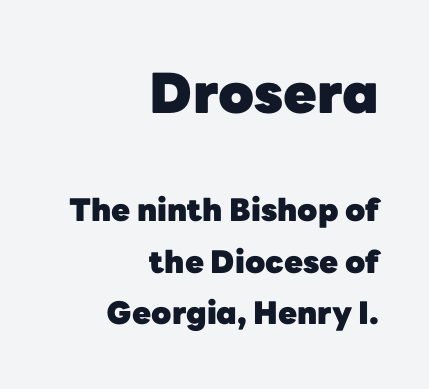
Compared with an ordinary text face, these strokes are far heavier — a full bold. Descenders are the only things crossing below the line. Regular leading. Serif or sans? Sans — the stroke terminals are bare.
